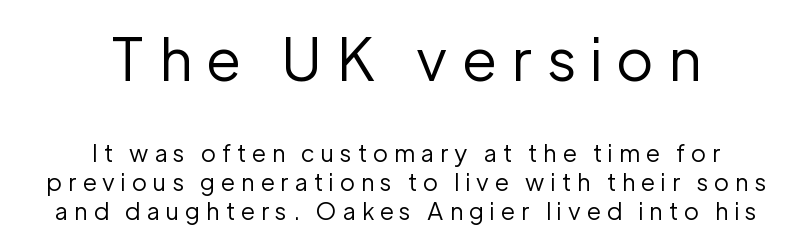
Ordinary non-slanted type is in use. Typesetter's note — upper block bumped up in size, lower block left smaller. The passage is arranged like a title page — every line centered. Do the characters align in a grid? No, the font is proportional. Nope, no serifs anywhere on these letters.
